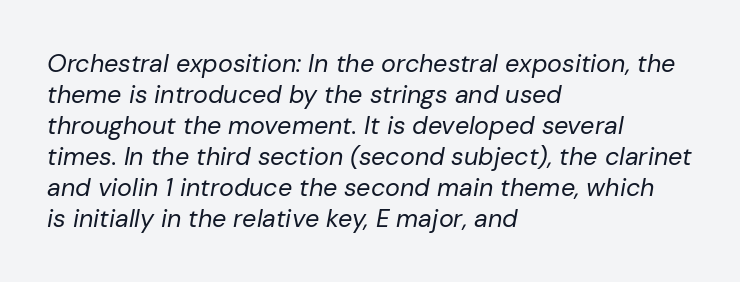
The image shows 25 px text type, italic (leaning right); set left-aligned, line spacing 1.24x, normal letter spacing, not underlined.
